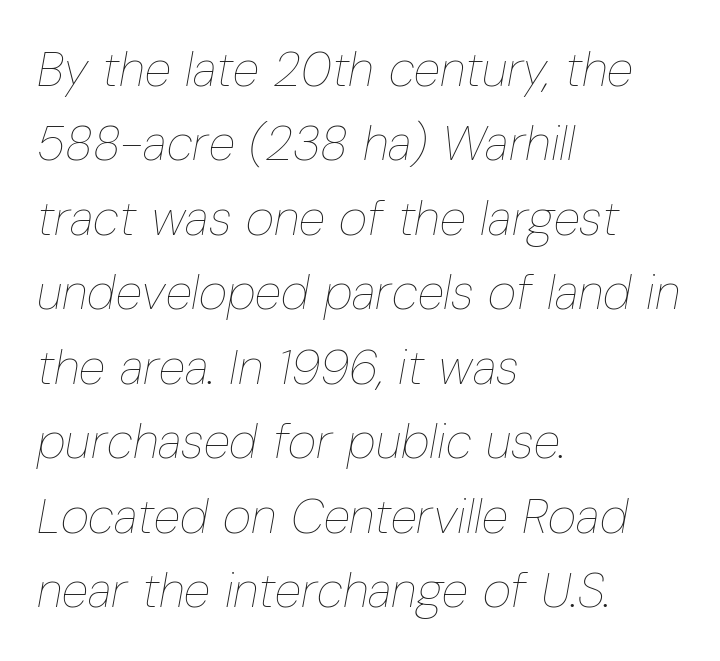
Q: Is the text bold? A: No.
Q: Is the text italic (slanted)? A: Yes, it leans right by about 10 degrees.
Q: Is the text underlined? A: No.
Q: How is the paragraph aligned? A: Left-aligned.
Q: Is the spacing between letters normal or unusually wide? A: Normal.
Q: Is the spacing between lines tight, normal or loose? A: Normal.
Q: Width (condensed, normal, or wide)? A: Condensed.
Q: Stroke contrast? A: Low.
Q: x-height? A: Medium.
Q: Monospaced? A: No.
